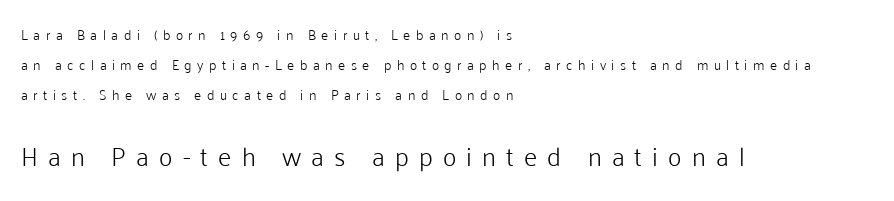
{"italic": "no", "bold": "no", "underline": "no", "align": "left", "line_spacing": "loose", "line_spacing_ratio": 2.13, "letter_spacing": "wide", "letter_spacing_em": 0.39, "larger_block": "second", "size_ratio": 1.86, "glyph_px": 26}
